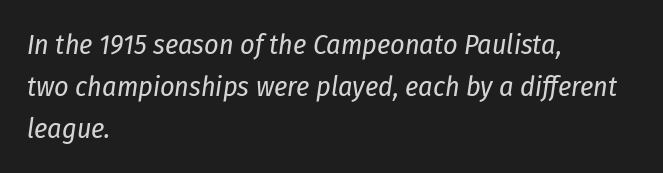
This sample has the flowing, uneven cadence of proportional lettering. Notice how the stems are inclined rather than vertical — that's the hallmark of italics. Descender tails drop into unmarked territory. Glyph-to-glyph distance matches everyday printed text.
